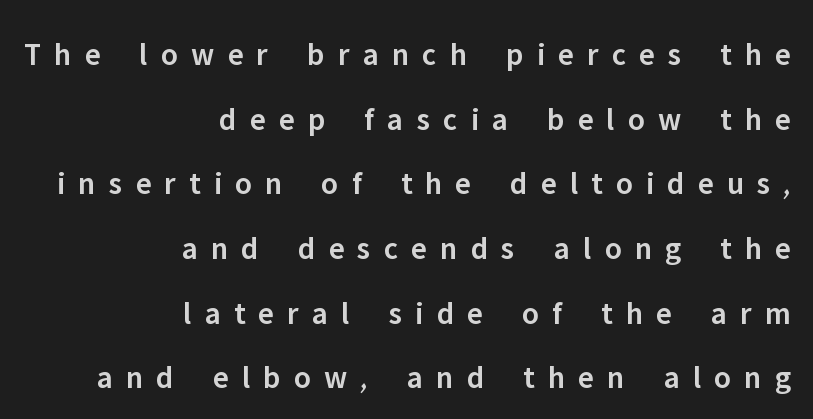
Q: Is the text bold? A: Semi-bold.
Q: Is the text italic (slanted)? A: No, it is upright.
Q: Is the typeface a serif or a sans-serif typeface? A: Sans-serif.
Q: Is the text underlined? A: No.
Q: How is the paragraph aligned? A: Right-aligned.
Q: Is the spacing between letters normal or unusually wide? A: Unusually wide.
Q: Is the spacing between lines tight, normal or loose? A: Loose.
Q: Width (condensed, normal, or wide)? A: Normal.
Q: Stroke contrast? A: Low.
Q: x-height? A: Medium.
Q: Monospaced? A: No.
